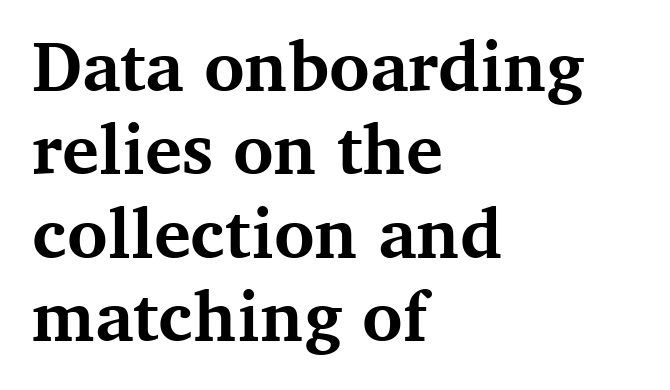
{"serif": "yes", "italic": "no", "bold": "yes", "weight": "bold", "width": "normal", "stroke_contrast": "medium", "x_height": "medium", "monospaced": "no", "underline": "no", "align": "left", "line_spacing_ratio": 1.21, "letter_spacing": "normal", "letter_spacing_em": 0.0, "glyph_px": 69}
